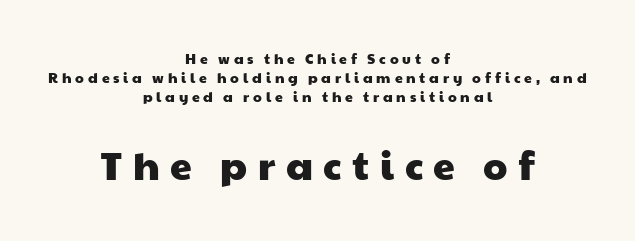
{"serif": "no", "width": "wide", "stroke_contrast": "low", "x_height": "medium", "monospaced": "no", "underline": "no", "align": "center", "line_spacing": "normal", "line_spacing_ratio": 1.36, "letter_spacing": "wide", "letter_spacing_em": 0.27, "larger_block": "second", "size_ratio": 2.79, "glyph_px": 39}
